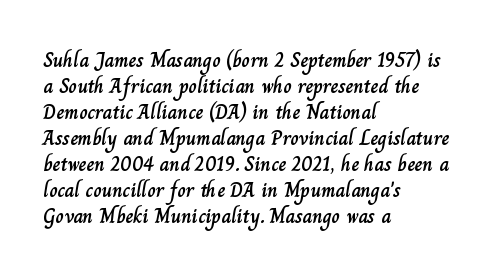
The typesetter chose a ragged-right arrangement here. There is no visible air inserted between adjacent glyphs. Has an underline been added? It has not.
